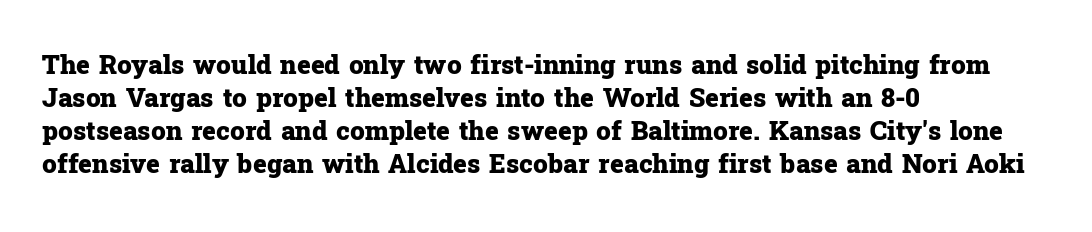
The leading is moderate, giving the passage an even texture. A dark, heavy texture on the line: the type is bold. Descenders hang freely into open space. Letter spacing: default. Notice how the passage keeps a crisp vertical edge on the left only. This is roman type, the default non-slanted kind.
